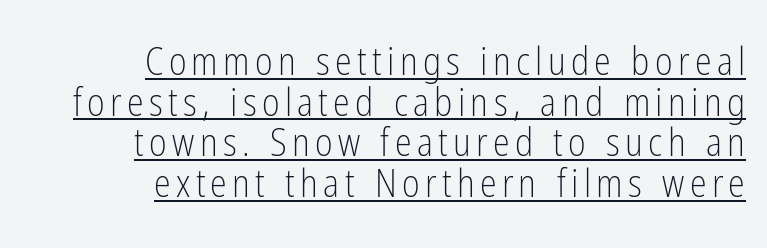
The image shows 38 px light, condensed sans-serif type, upright; set right-aligned, tight line spacing (1.07x), underlined; low stroke contrast and a medium x-height.
